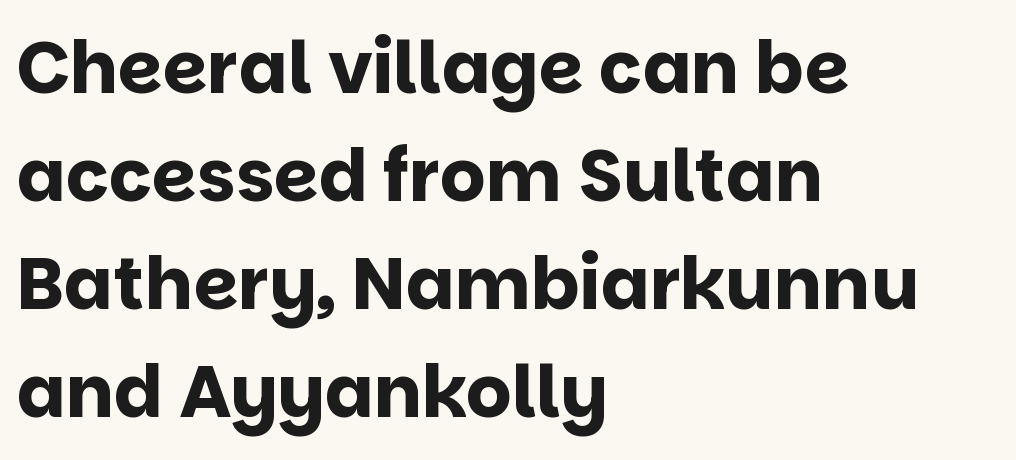
{"serif": "no", "italic": "no", "bold": "yes", "weight": "bold", "width": "normal", "stroke_contrast": "low", "x_height": "large", "monospaced": "no", "underline": "no", "align": "left", "line_spacing": "normal", "line_spacing_ratio": 1.5, "letter_spacing": "normal", "letter_spacing_em": 0.0, "glyph_px": 72}
